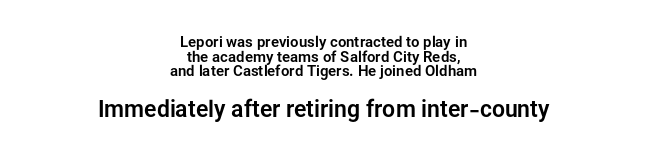
{"italic": "no", "underline": "no", "align": "center", "line_spacing": "tight", "line_spacing_ratio": 0.98, "letter_spacing": "normal", "letter_spacing_em": 0.0, "larger_block": "second", "size_ratio": 1.53, "glyph_px": 23}
